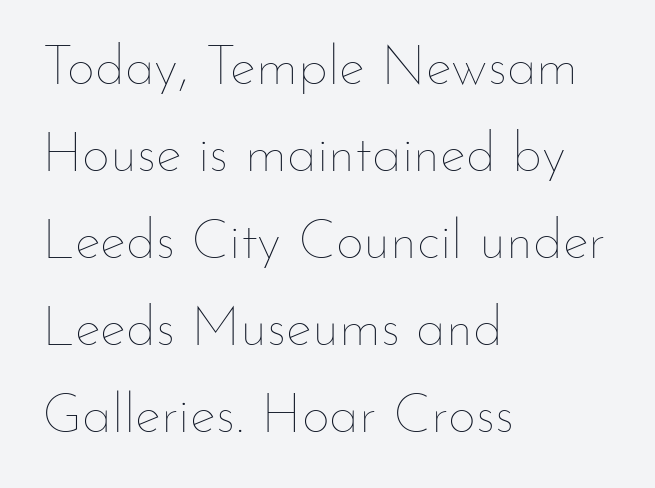
Normally led — the rows are evenly, conventionally spaced. Nope, not italic — everything's standing straight. Reading down the block, your eye returns to a fixed left position each line. Words appear dense and cohesive because spacing is normal. Stems and bowls with no extra thickness — not bold. The rendering uses natural spacing where letterforms have individual widths.
